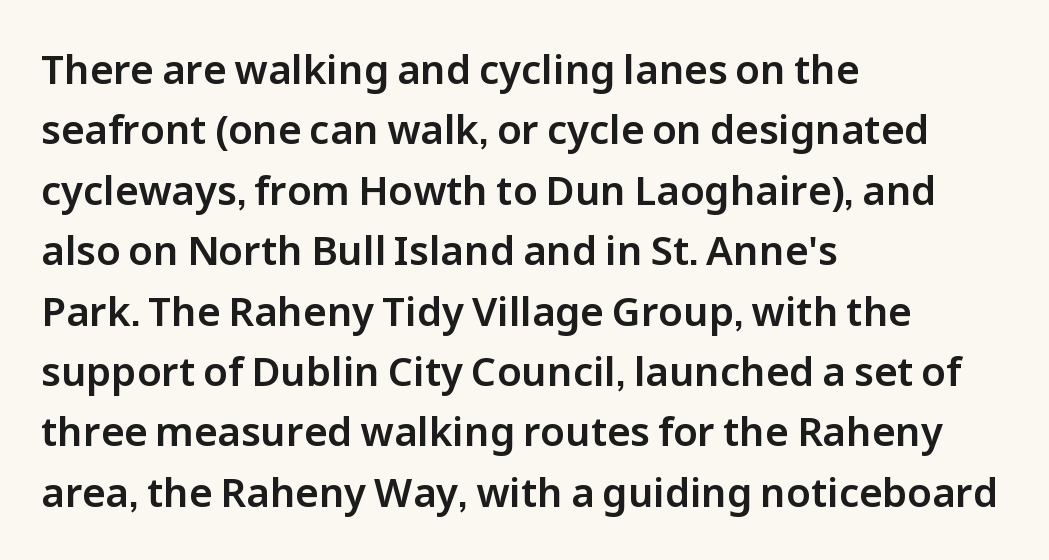
The image shows 40 px sans-serif type, upright; set left-aligned, normal line spacing (1.51x), normal letter spacing, not underlined; low stroke contrast and a medium x-height.
